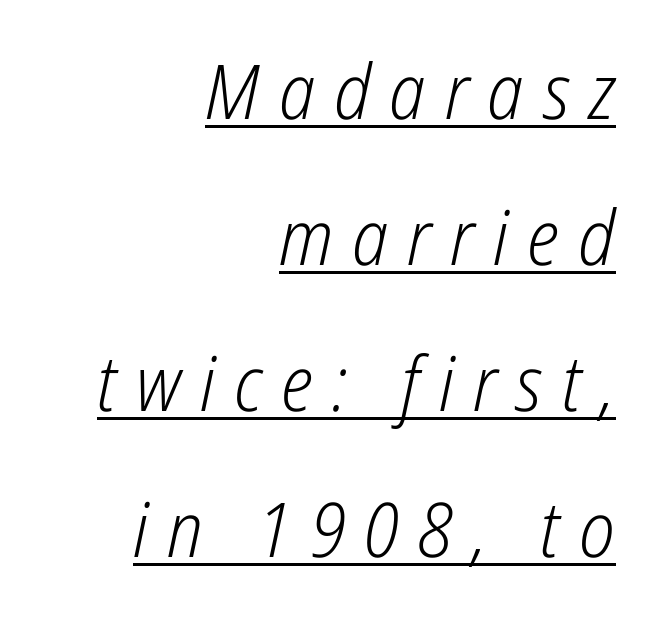
Q: Is the text bold? A: No.
Q: Is the text italic (slanted)? A: Yes, it leans right by about 12 degrees.
Q: Is the text underlined? A: Yes.
Q: How is the paragraph aligned? A: Right-aligned.
Q: Is the spacing between letters normal or unusually wide? A: Unusually wide.
Q: Is the spacing between lines tight, normal or loose? A: Loose.
Q: Width (condensed, normal, or wide)? A: Condensed.
Q: Stroke contrast? A: Low.
Q: x-height? A: Medium.
Q: Monospaced? A: No.
